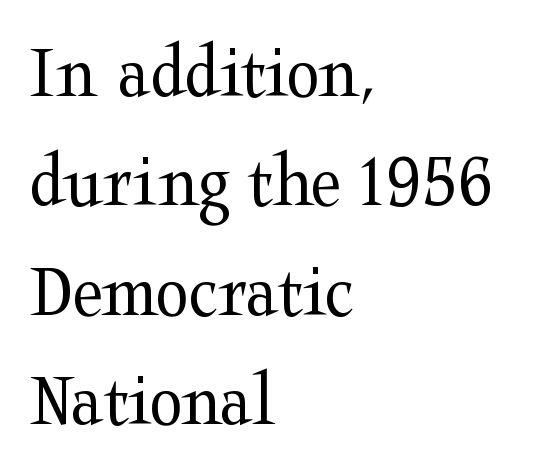
{"serif": "yes", "italic": "no", "bold": "no", "weight": "regular", "width": "wide", "stroke_contrast": "medium", "x_height": "medium", "monospaced": "no", "underline": "no", "align": "left", "line_spacing": "normal", "line_spacing_ratio": 1.42, "letter_spacing": "normal", "letter_spacing_em": 0.0, "glyph_px": 77}
